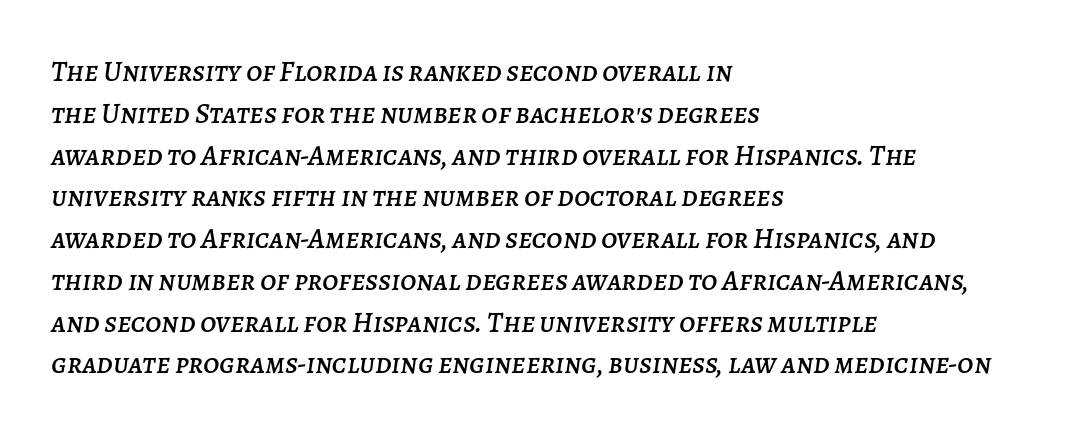
{"italic": "yes", "lean": "right", "slant_degrees": 7, "width": "normal", "stroke_contrast": "low", "x_height": "large", "monospaced": "no", "underline": "no", "align": "left", "line_spacing": "normal", "line_spacing_ratio": 1.44, "letter_spacing": "normal", "letter_spacing_em": 0.0, "glyph_px": 29}
